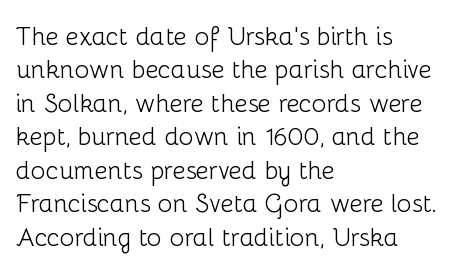
Q: Is the text bold? A: No.
Q: Is the text italic (slanted)? A: No, it is upright.
Q: Is the text underlined? A: No.
Q: How is the paragraph aligned? A: Left-aligned.
Q: Is the spacing between letters normal or unusually wide? A: Normal.
Q: Is the spacing between lines tight, normal or loose? A: Normal.
